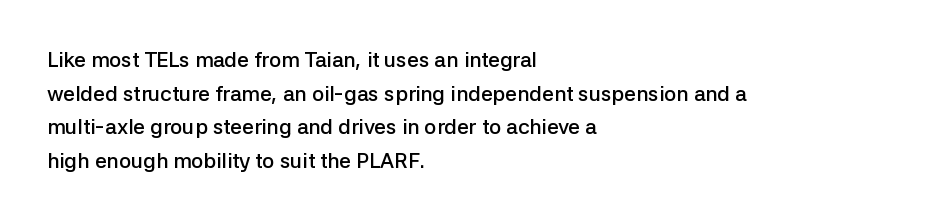
Q: Is the text bold? A: Semi-bold.
Q: Is the text italic (slanted)? A: No, it is upright.
Q: Is the text underlined? A: No.
Q: How is the paragraph aligned? A: Left-aligned.
Q: Is the spacing between letters normal or unusually wide? A: Normal.
Q: Is the spacing between lines tight, normal or loose? A: Normal.
